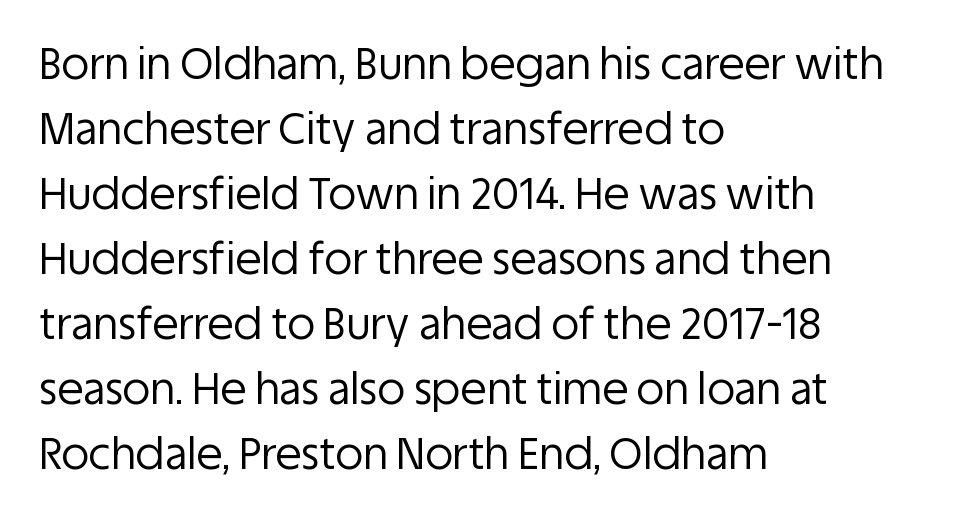
{"serif": "no", "italic": "no", "bold": "no", "weight": "regular", "width": "normal", "stroke_contrast": "low", "x_height": "large", "monospaced": "no", "underline": "no", "align": "left", "line_spacing": "normal", "line_spacing_ratio": 1.51, "letter_spacing": "normal", "letter_spacing_em": 0.0, "glyph_px": 43}
